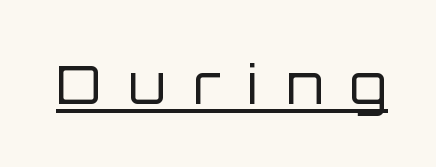
The image shows 54 px regular-weight sans-serif type, upright; set unusually wide letter spacing (+0.5 em), underlined; low stroke contrast and a large x-height.
